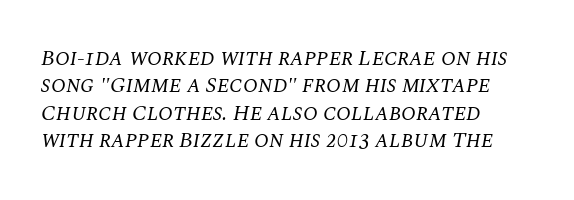
These glyphs show unthickened strokes, regular width or finer. Tracking here is standard; glyphs follow each other at the usual distance. Rendered with sloped, italic letterforms. A student would call this left alignment; a typographer would say flush left, rag right.
